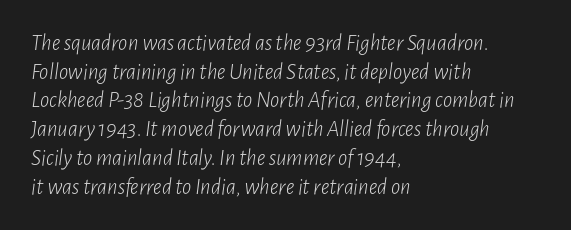
Honestly, there is no underline to notice here at all. Italic: yes, the glyphs are oblique. This sample is left-justified, so line endings fall wherever the words run out. Each stroke keeps to a modest, everyday thickness or less. The space between consecutive lines is moderate. The type is set solid horizontally, with unmodified tracking.
